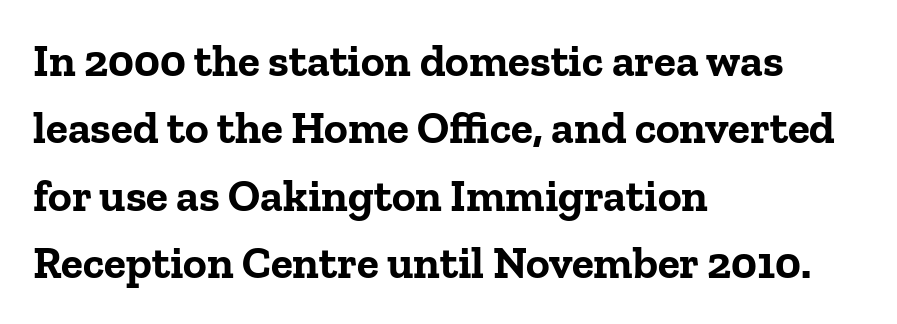
{"serif": "yes", "italic": "no", "bold": "yes", "weight": "bold", "width": "normal", "stroke_contrast": "low", "x_height": "medium", "monospaced": "no", "underline": "no", "align": "left", "line_spacing": "normal", "line_spacing_ratio": 1.5, "letter_spacing": "normal", "letter_spacing_em": 0.0, "glyph_px": 45}
